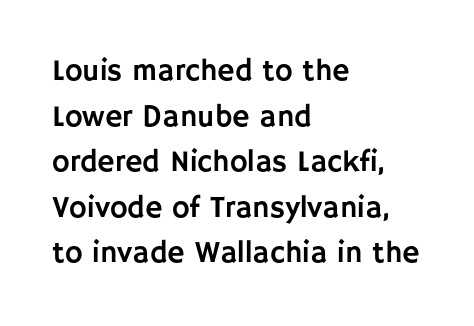
Q: Is the text italic (slanted)? A: No, it is upright.
Q: Is the typeface a serif or a sans-serif typeface? A: Sans-serif.
Q: Is the text underlined? A: No.
Q: How is the paragraph aligned? A: Left-aligned.
Q: Is the spacing between letters normal or unusually wide? A: Normal.
Q: Is the spacing between lines tight, normal or loose? A: Normal.
Q: Width (condensed, normal, or wide)? A: Normal.
Q: Stroke contrast? A: Low.
Q: x-height? A: Large.
Q: Monospaced? A: No.
